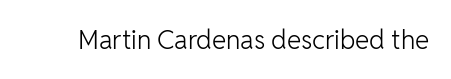
A roman cut, with each character standing at attention. Decoration check: the copy has no underline. The gaps between neighbouring characters are ordinary and unremarkable. Bold? No — there's no thickening of the strokes.
